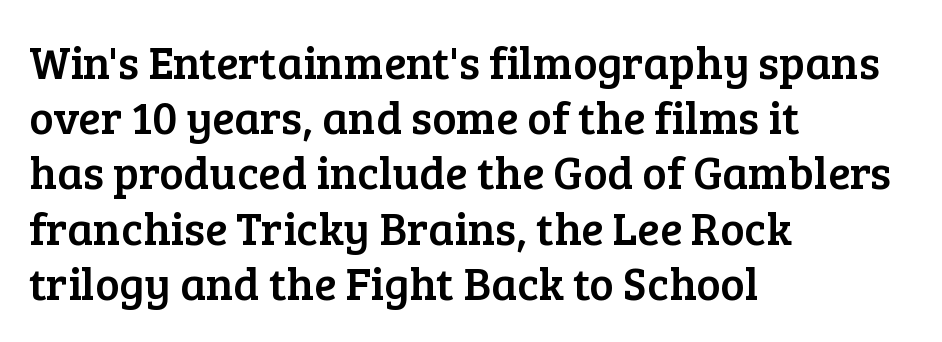
Q: Is the text italic (slanted)? A: No, it is upright.
Q: Is the typeface a serif or a sans-serif typeface? A: Serif.
Q: Is the text underlined? A: No.
Q: How is the paragraph aligned? A: Left-aligned.
Q: Is the spacing between letters normal or unusually wide? A: Normal.
Q: Width (condensed, normal, or wide)? A: Normal.
Q: Stroke contrast? A: Low.
Q: x-height? A: Medium.
Q: Monospaced? A: No.
